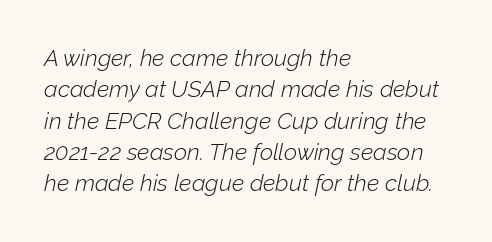
{"italic": "yes", "lean": "right", "slant_degrees": 12, "bold": "no", "underline": "no", "align": "left", "line_spacing": "normal", "line_spacing_ratio": 1.36, "letter_spacing": "normal", "letter_spacing_em": 0.0, "glyph_px": 23}
